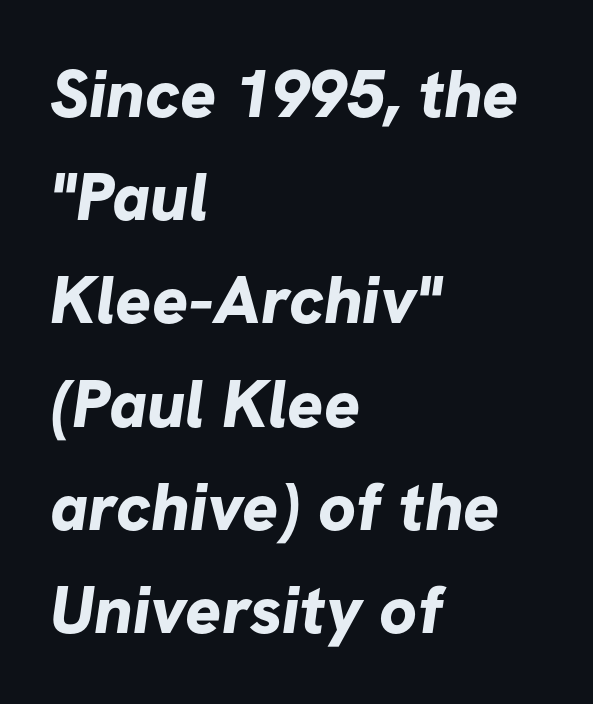
Q: Is the text bold? A: Yes.
Q: Is the typeface a serif or a sans-serif typeface? A: Sans-serif.
Q: Is the text underlined? A: No.
Q: How is the paragraph aligned? A: Left-aligned.
Q: Is the spacing between letters normal or unusually wide? A: Normal.
Q: Is the spacing between lines tight, normal or loose? A: Normal.
Q: Width (condensed, normal, or wide)? A: Normal.
Q: Stroke contrast? A: Low.
Q: x-height? A: Medium.
Q: Monospaced? A: No.
